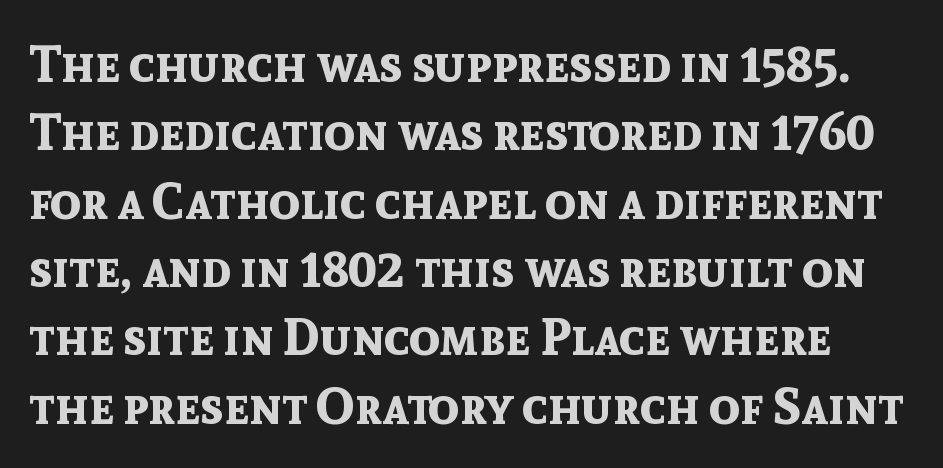
The image shows 51 px bold sans-serif type, upright; set normal line spacing (1.34x), normal letter spacing, not underlined; a medium x-height.
